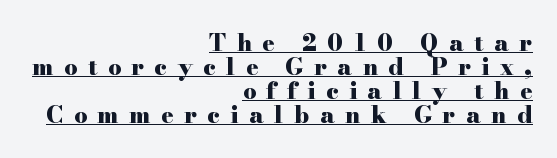
{"italic": "no", "bold": "yes", "underline": "yes", "align": "right", "line_spacing": "tight", "line_spacing_ratio": 1.04, "letter_spacing": "wide", "letter_spacing_em": 0.46, "glyph_px": 23}
